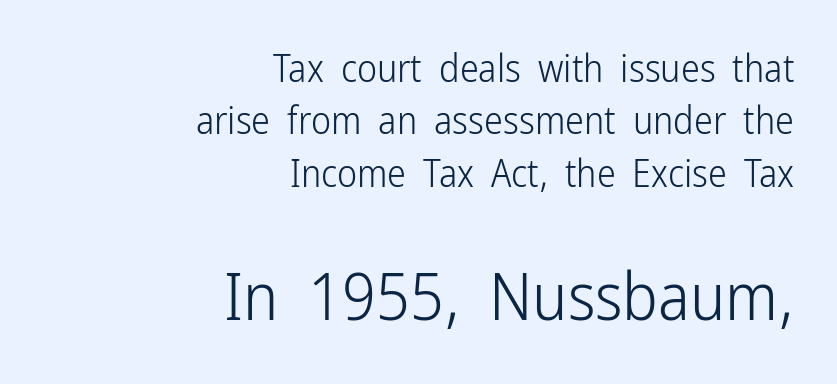
A light-to-regular cut is what we see here. Italic? Not at all — the glyphs are vertical. These lines are rendered in a variable-pitch font. Two sizes are in play, and the larger belongs to the second block. These lines sit exactly where default settings would place them.
